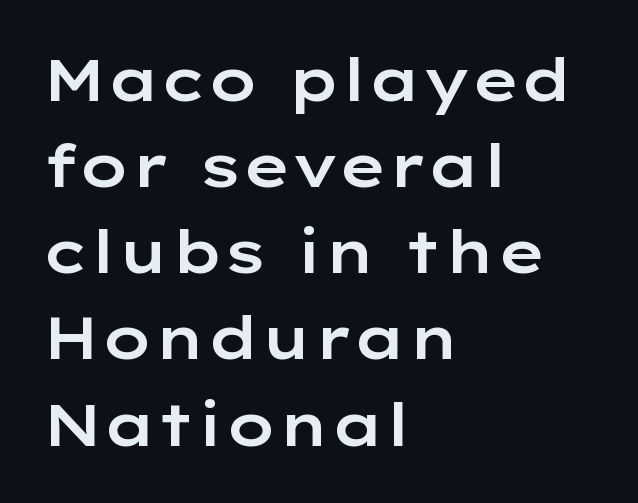
Q: Is the text italic (slanted)? A: No, it is upright.
Q: Is the typeface a serif or a sans-serif typeface? A: Sans-serif.
Q: Is the text underlined? A: No.
Q: How is the paragraph aligned? A: Left-aligned.
Q: Is the spacing between letters normal or unusually wide? A: Normal.
Q: Is the spacing between lines tight, normal or loose? A: Normal.
Q: Width (condensed, normal, or wide)? A: Wide.
Q: Stroke contrast? A: Low.
Q: x-height? A: Medium.
Q: Monospaced? A: No.
